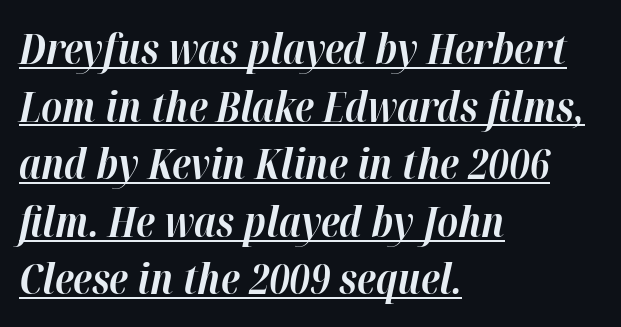
You'd pick this weight for a headline — it's a proper bold. Teacher's note: observe the even left margin — that is flush-left alignment. The axis of the letterforms is tilted away from vertical. Regarding leading, the lines here are spaced in the standard way. The face used here is proportionally spaced, like ordinary book or web type. Nobody touched the tracking dial on this one.
